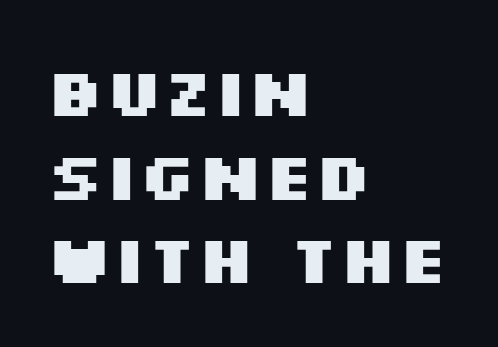
The image shows 67 px heavy, wide sans-serif type, upright; set left-aligned, normal line spacing (1.25x), normal letter spacing, not underlined; medium stroke contrast and a large x-height.
